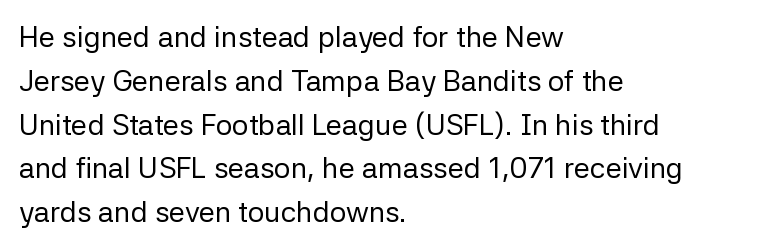
This is not heavy type; no bold has been used. A typesetter would call this proportional, since set widths differ per character. Compared with typical body copy, the letter spacing here is the same. The passage shown is not underscored anywhere.
